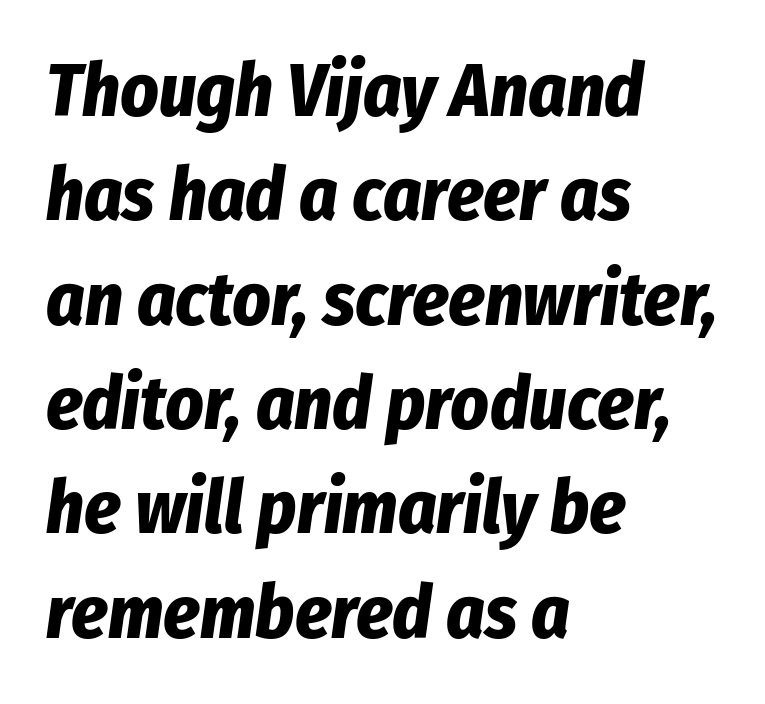
Q: Is the text bold? A: Yes.
Q: Is the text italic (slanted)? A: Yes, it leans right by about 8 degrees.
Q: Is the text underlined? A: No.
Q: How is the paragraph aligned? A: Left-aligned.
Q: Is the spacing between letters normal or unusually wide? A: Normal.
Q: Is the spacing between lines tight, normal or loose? A: Normal.
Q: Width (condensed, normal, or wide)? A: Condensed.
Q: Stroke contrast? A: Low.
Q: x-height? A: Medium.
Q: Monospaced? A: No.
